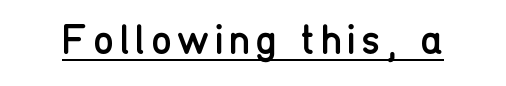
The image shows 42 px regular-weight, condensed sans-serif type, upright; set underlined; low stroke contrast and a medium x-height.
